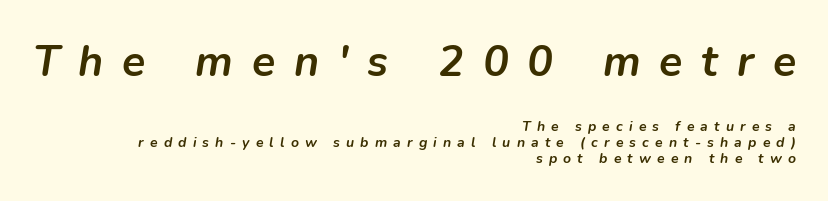
{"italic": "yes", "lean": "right", "slant_degrees": 9, "bold": "yes", "weight": "semibold", "width": "normal", "stroke_contrast": "low", "x_height": "medium", "monospaced": "no", "underline": "no", "align": "right", "line_spacing": "tight", "line_spacing_ratio": 1.15, "letter_spacing": "wide", "letter_spacing_em": 0.44, "larger_block": "first", "size_ratio": 3.07, "glyph_px": 43}
